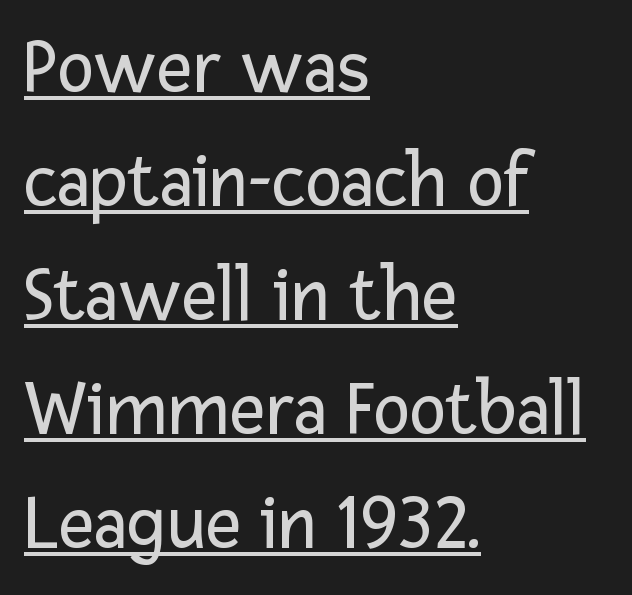
Proportional: the letters do not fall into vertical columns. Posture: straight, roman, zero tilt. The designer left line spacing at the default. Note: no serifs on the glyphs. This rendering features underlined lettering.
